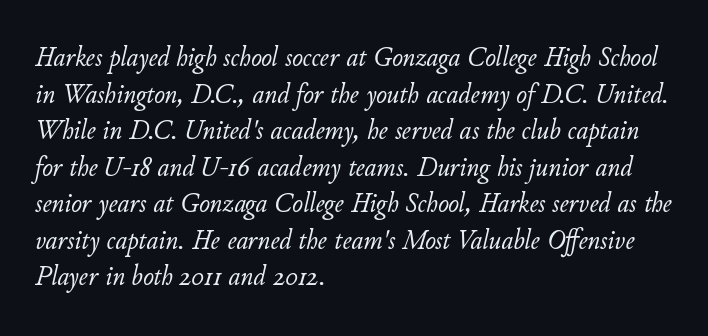
{"italic": "yes", "lean": "right", "slant_degrees": 11, "bold": "no", "weight": "light", "width": "normal", "stroke_contrast": "low", "x_height": "small", "monospaced": "no", "underline": "no", "align": "left", "line_spacing": "normal", "line_spacing_ratio": 1.26, "letter_spacing": "normal", "letter_spacing_em": 0.0, "glyph_px": 29}
